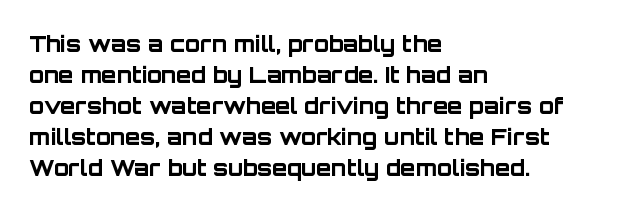
The image shows 22 px bold type, upright; set left-aligned, normal line spacing (1.41x), normal letter spacing, not underlined.
